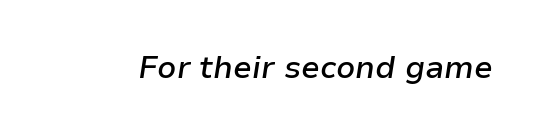
{"italic": "yes", "lean": "right", "slant_degrees": 9, "bold": "semi", "weight": "semibold", "width": "normal", "stroke_contrast": "low", "x_height": "medium", "monospaced": "no", "underline": "no", "letter_spacing": "normal", "letter_spacing_em": 0.0, "glyph_px": 31}
